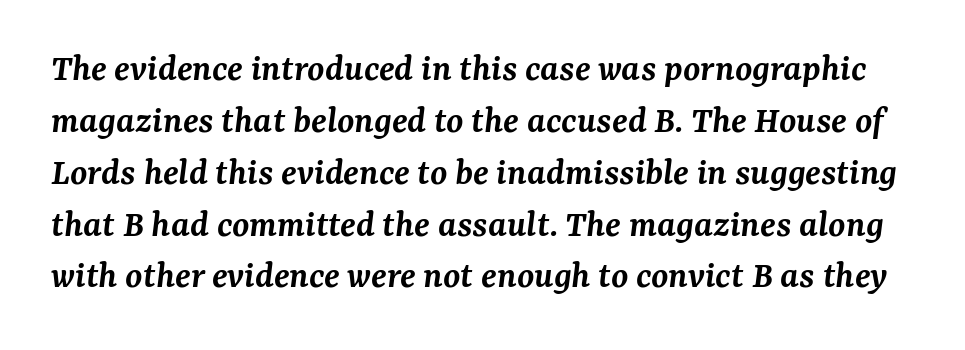
{"serif": "yes", "italic": "yes", "lean": "right", "slant_degrees": 7, "bold": "semi", "weight": "semibold", "width": "normal", "stroke_contrast": "medium", "x_height": "medium", "monospaced": "no", "underline": "no", "line_spacing": "normal", "line_spacing_ratio": 1.33, "letter_spacing": "normal", "letter_spacing_em": 0.0, "glyph_px": 39}
